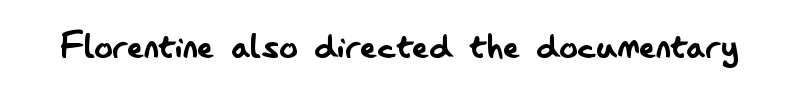
The image shows 45 px regular-weight, condensed sans-serif type, upright; set normal letter spacing, not underlined; low stroke contrast and a small x-height.
